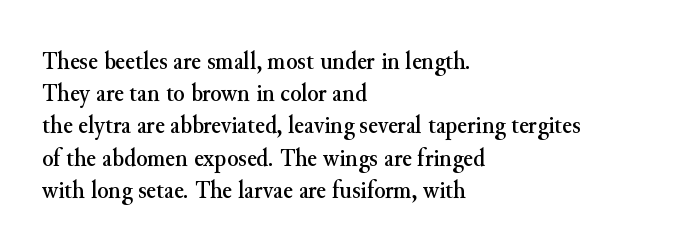
You could call the tracking neutral — neither tight nor loose. Posture: upright roman. Which margin do the lines hug? The left one — the right edge is uneven. Decoration check: the copy has no underline.
